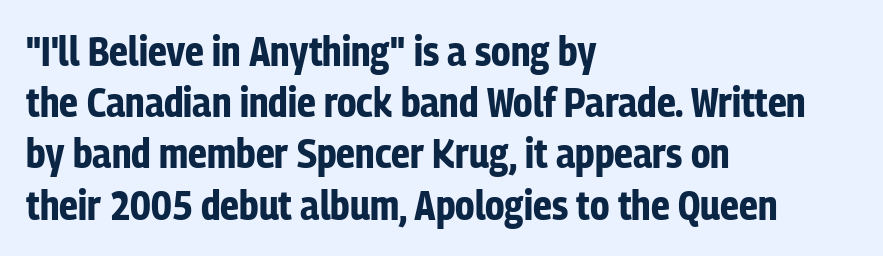
{"serif": "no", "italic": "no", "bold": "yes", "weight": "bold", "width": "condensed", "stroke_contrast": "low", "x_height": "medium", "monospaced": "no", "underline": "no", "align": "left", "line_spacing": "normal", "line_spacing_ratio": 1.25, "letter_spacing": "normal", "letter_spacing_em": 0.0, "glyph_px": 41}
